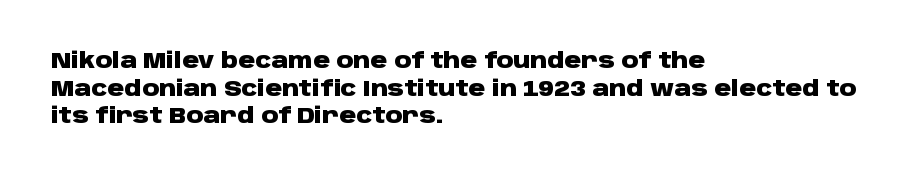
The image shows 21 px bold type, upright; set left-aligned, normal line spacing (1.32x), normal letter spacing, not underlined.
